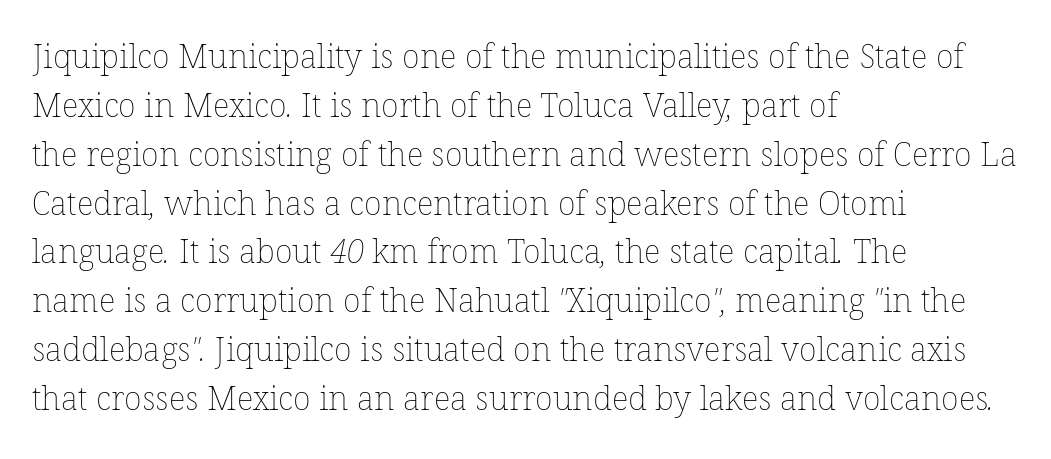
Leftover space on each line is placed entirely after the last word. Vertical spacing — default. The specimen omits any rule beneath the text block's lines. Looks like regular typesetting: each glyph gets only the width it needs.
